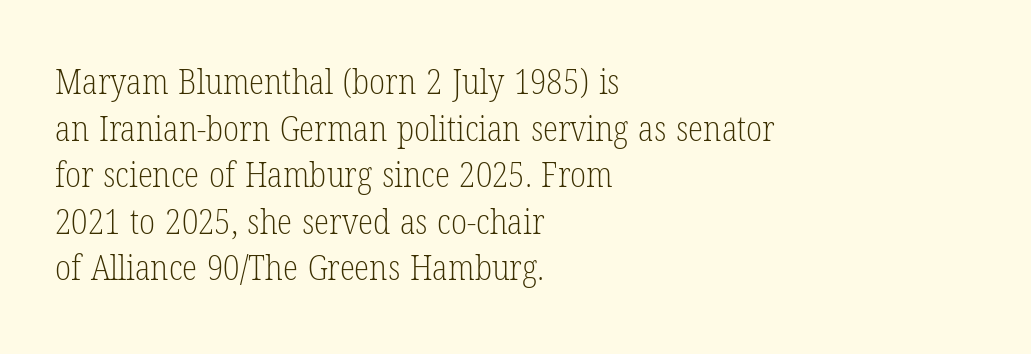
{"serif": "yes", "italic": "no", "bold": "no", "weight": "light", "width": "condensed", "stroke_contrast": "low", "x_height": "medium", "monospaced": "no", "underline": "no", "align": "left", "line_spacing": "normal", "line_spacing_ratio": 1.33, "letter_spacing": "normal", "letter_spacing_em": 0.0, "glyph_px": 35}
